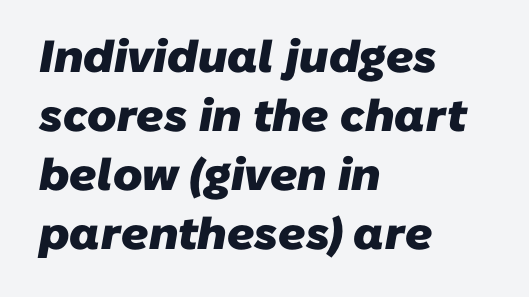
The image shows 45 px heavy sans-serif type; set left-aligned, normal line spacing (1.31x), normal letter spacing, not underlined; low stroke contrast and a medium x-height.
